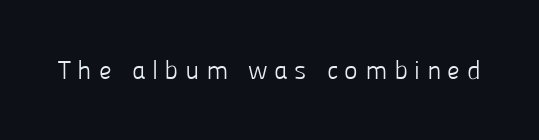
{"italic": "no", "bold": "no", "underline": "no", "letter_spacing": "wide", "letter_spacing_em": 0.25, "glyph_px": 26}
